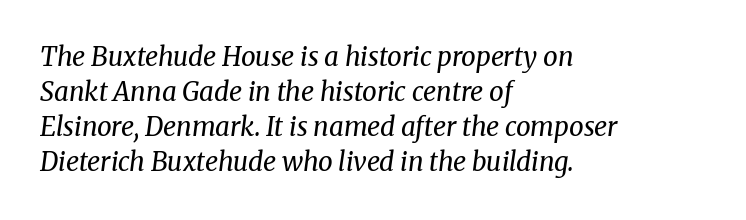
Q: Is the text bold? A: No.
Q: Is the text italic (slanted)? A: Yes, it leans right by about 8 degrees.
Q: Is the text underlined? A: No.
Q: How is the paragraph aligned? A: Left-aligned.
Q: Is the spacing between letters normal or unusually wide? A: Normal.
Q: Is the spacing between lines tight, normal or loose? A: Normal.
